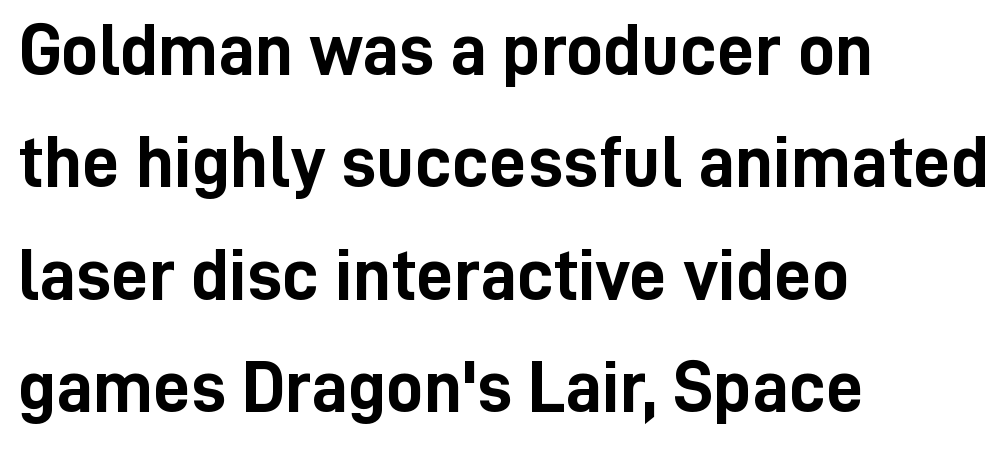
{"serif": "no", "italic": "no", "bold": "yes", "weight": "semibold", "width": "condensed", "stroke_contrast": "low", "x_height": "medium", "monospaced": "no", "underline": "no", "align": "left", "line_spacing": "normal", "line_spacing_ratio": 1.52, "letter_spacing": "normal", "letter_spacing_em": 0.0, "glyph_px": 74}
